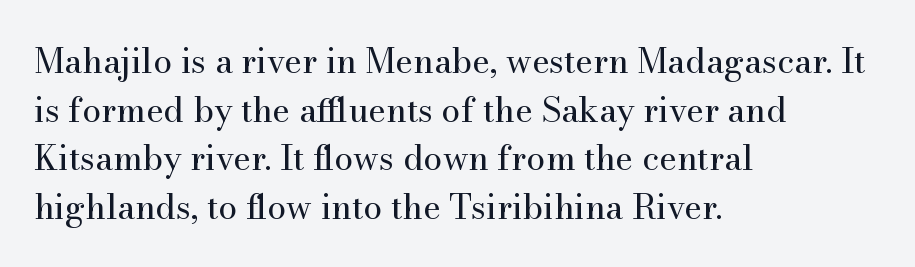
{"serif": "yes", "italic": "no", "bold": "no", "weight": "regular", "width": "normal", "stroke_contrast": "medium", "x_height": "small", "monospaced": "no", "underline": "no", "align": "left", "line_spacing": "normal", "line_spacing_ratio": 1.43, "letter_spacing": "normal", "letter_spacing_em": 0.0, "glyph_px": 34}
